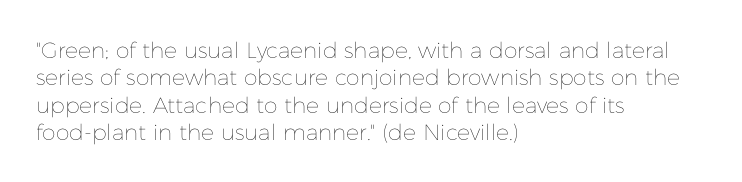
The image shows 22 px text type, upright; set left-aligned, line spacing 1.24x, normal letter spacing, not underlined.
